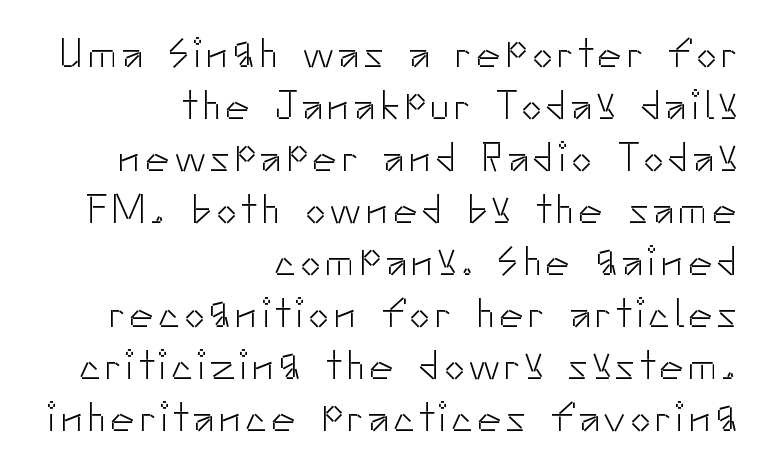
Q: Is the text bold? A: No.
Q: Is the text italic (slanted)? A: No, it is upright.
Q: Is the typeface a serif or a sans-serif typeface? A: Sans-serif.
Q: Is the text underlined? A: No.
Q: How is the paragraph aligned? A: Right-aligned.
Q: Is the spacing between lines tight, normal or loose? A: Normal.
Q: Width (condensed, normal, or wide)? A: Normal.
Q: Stroke contrast? A: Low.
Q: x-height? A: Small.
Q: Monospaced? A: No.
